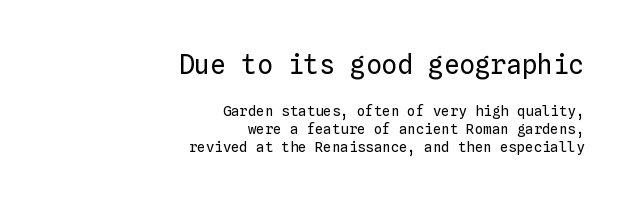
Q: Is the text bold? A: No.
Q: Is the text italic (slanted)? A: No, it is upright.
Q: Is the text underlined? A: No.
Q: How is the paragraph aligned? A: Right-aligned.
Q: Is the spacing between letters normal or unusually wide? A: Normal.
Q: Is the spacing between lines tight, normal or loose? A: Normal.
Q: Which block of text is set in a larger size, the first (top) or the second (bottom)? A: The first (top) one.
